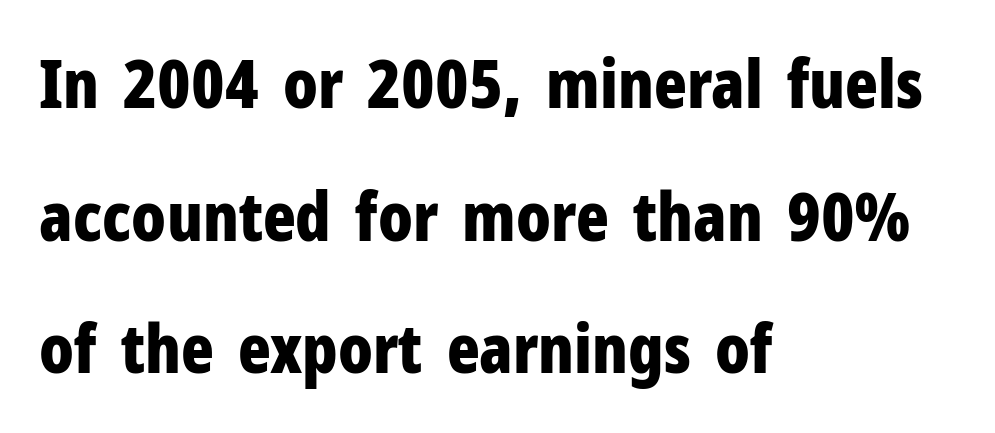
Q: Is the text bold? A: Yes.
Q: Is the text italic (slanted)? A: No, it is upright.
Q: Is the typeface a serif or a sans-serif typeface? A: Sans-serif.
Q: Is the text underlined? A: No.
Q: How is the paragraph aligned? A: Left-aligned.
Q: Is the spacing between letters normal or unusually wide? A: Normal.
Q: Is the spacing between lines tight, normal or loose? A: Loose.
Q: Width (condensed, normal, or wide)? A: Condensed.
Q: Stroke contrast? A: Low.
Q: x-height? A: Medium.
Q: Monospaced? A: No.
